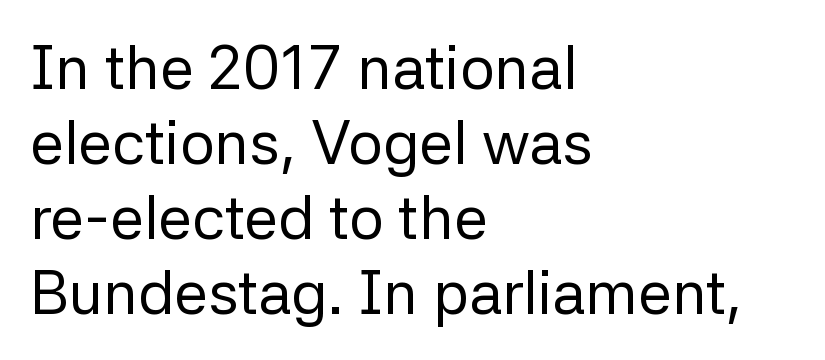
The passage shown is not underscored anywhere. The weight would be labelled regular, book, light, or lighter still. The letters stand straight up with perfectly vertical stems. Character widths vary here, with narrow letters taking less room than wide ones. Which margin do the lines hug? The left one — the right edge is uneven. You can tell from the bare stems that sans-serif type was used.
